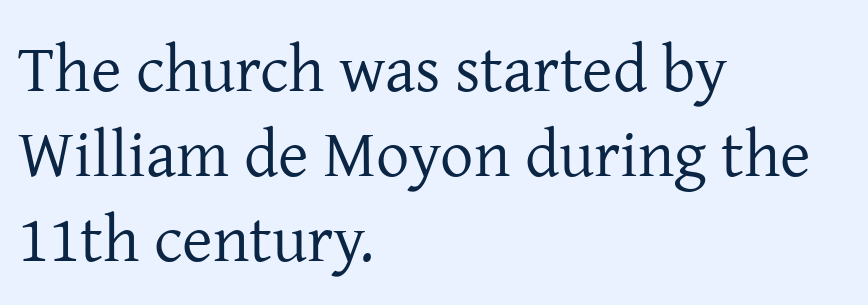
Reading down the column, the eye jumps a familiar distance to each next line. You could call the tracking neutral — neither tight nor loose. Serifs: yes, visible at the terminals of the letterforms. These lines are rendered in a variable-pitch font. This is roman type, the default non-slanted kind.
